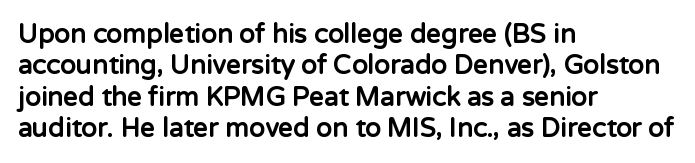
Posture: straight, roman, zero tilt. A student would call this left alignment; a typographer would say flush left, rag right. Rule under the text: the space is simply empty. Between one letter and the next there's only the usual sliver of space. Plenty of ink on the page — the face is bold.
